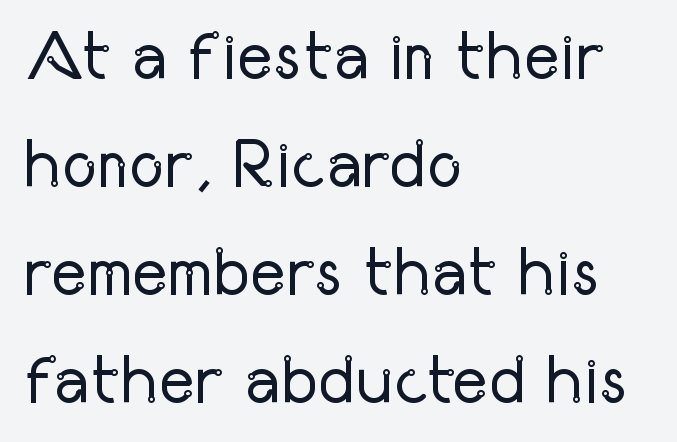
Q: Is the text bold? A: No.
Q: Is the text italic (slanted)? A: No, it is upright.
Q: Is the typeface a serif or a sans-serif typeface? A: Sans-serif.
Q: Is the text underlined? A: No.
Q: How is the paragraph aligned? A: Left-aligned.
Q: Is the spacing between letters normal or unusually wide? A: Normal.
Q: Is the spacing between lines tight, normal or loose? A: Normal.
Q: Width (condensed, normal, or wide)? A: Condensed.
Q: Stroke contrast? A: Low.
Q: x-height? A: Medium.
Q: Monospaced? A: No.
